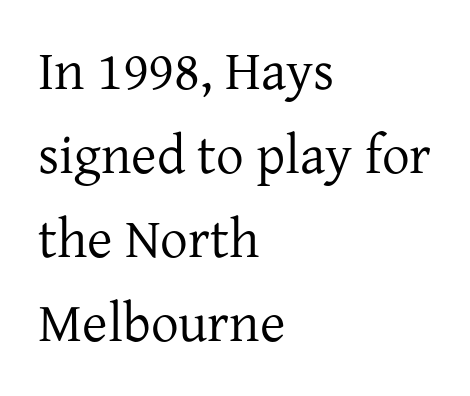
The image shows 55 px regular-weight serif type, upright; set left-aligned, normal line spacing (1.53x), normal letter spacing, not underlined; low stroke contrast and a medium x-height.
